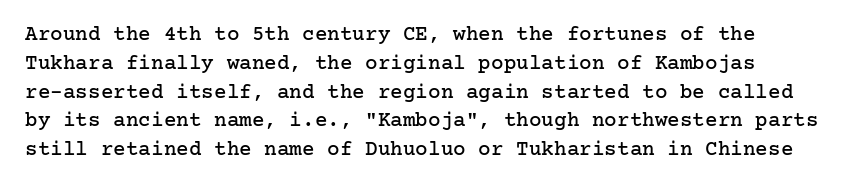
{"italic": "no", "underline": "no", "line_spacing": "normal", "line_spacing_ratio": 1.37, "letter_spacing": "normal", "letter_spacing_em": 0.0, "glyph_px": 21}
